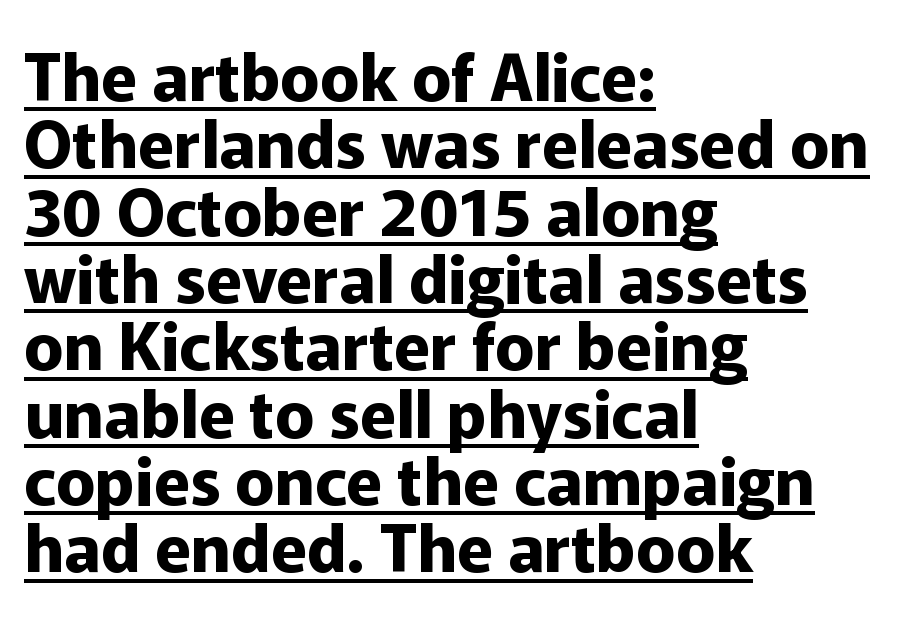
{"serif": "no", "italic": "no", "bold": "yes", "weight": "bold", "width": "normal", "stroke_contrast": "low", "x_height": "medium", "monospaced": "no", "underline": "yes", "align": "left", "line_spacing": "tight", "line_spacing_ratio": 1.02, "letter_spacing": "normal", "letter_spacing_em": 0.0, "glyph_px": 66}
